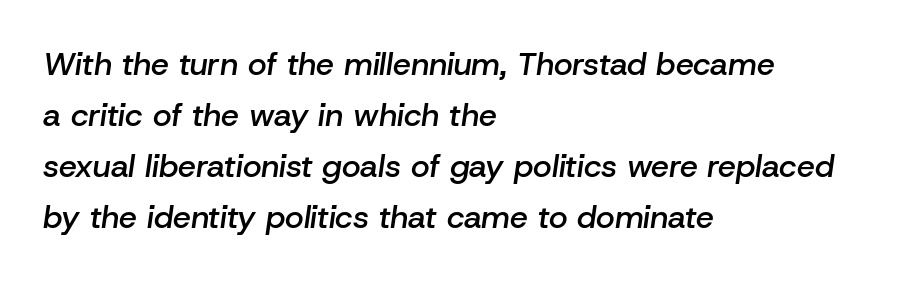
The image shows 32 px semibold type, italic (leaning right); set left-aligned, normal line spacing (1.59x), normal letter spacing, not underlined; low stroke contrast and a medium x-height.
